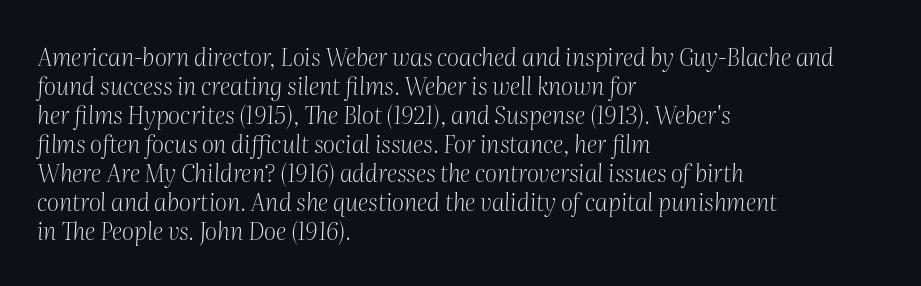
The image shows 24 px text type, italic (leaning right); set left-aligned, line spacing 1.21x, normal letter spacing, not underlined.
